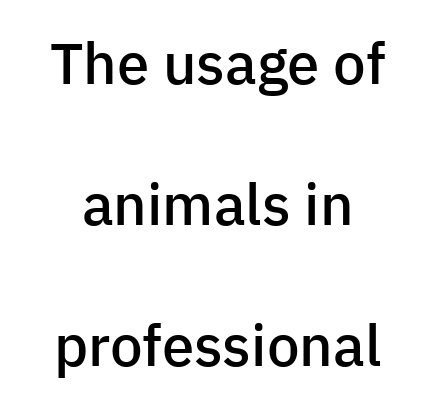
The image shows 58 px semibold sans-serif type, upright; set centered, loose line spacing (2.43x), normal letter spacing, not underlined; low stroke contrast and a medium x-height.
